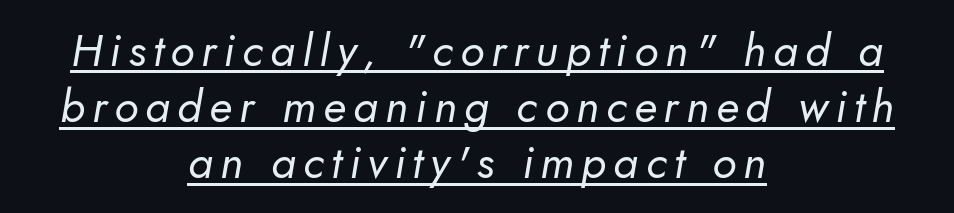
Q: Is the text bold? A: No.
Q: Is the typeface a serif or a sans-serif typeface? A: Sans-serif.
Q: Is the text underlined? A: Yes.
Q: How is the paragraph aligned? A: Centered.
Q: Is the spacing between lines tight, normal or loose? A: Normal.
Q: Width (condensed, normal, or wide)? A: Normal.
Q: Stroke contrast? A: Low.
Q: x-height? A: Small.
Q: Monospaced? A: No.
